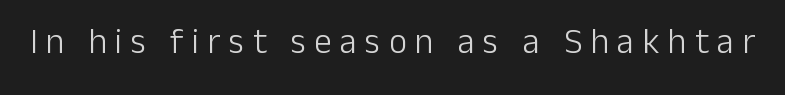
{"serif": "no", "italic": "no", "bold": "no", "weight": "light", "width": "normal", "stroke_contrast": "low", "x_height": "medium", "monospaced": "no", "underline": "no", "letter_spacing": "wide", "letter_spacing_em": 0.24, "glyph_px": 35}
